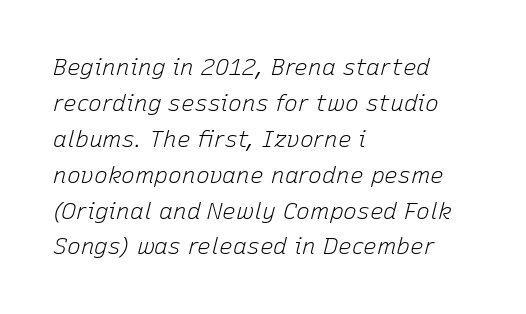
Q: Is the text bold? A: No.
Q: Is the text italic (slanted)? A: Yes, it leans right by about 15 degrees.
Q: Is the text underlined? A: No.
Q: How is the paragraph aligned? A: Left-aligned.
Q: Is the spacing between letters normal or unusually wide? A: Normal.
Q: Is the spacing between lines tight, normal or loose? A: Normal.
